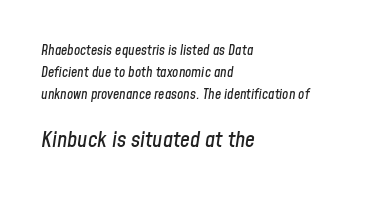
The image shows 22 px text type, italic (leaning right); set left-aligned, normal line spacing (1.57x), normal letter spacing, not underlined; the second (bottom) block is 1.57x larger.
